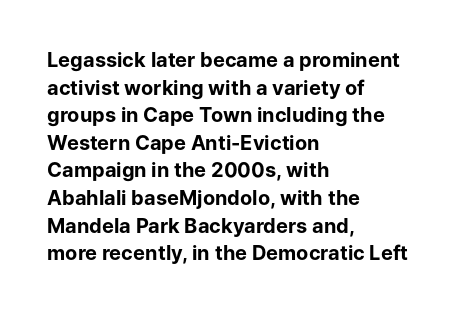
The image shows 20 px bold type, upright; set left-aligned, normal line spacing (1.38x), normal letter spacing, not underlined.
